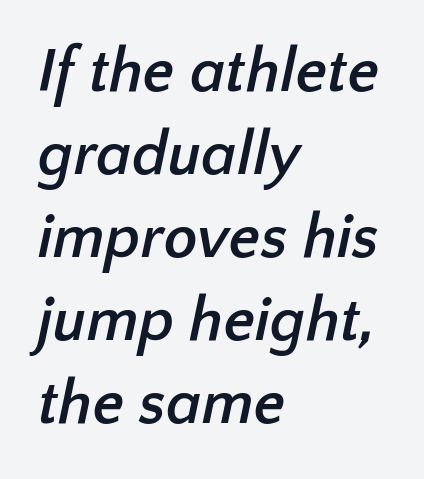
Summary of weight: heavy, a full bold. These lines are rendered in a variable-pitch font. Are there feet on the stems? There aren't — it's a sans. Each word holds together tightly as a unit, with standard inter-letter gaps. The leading is moderate, giving the passage an even texture. The setting favours the left margin, as ordinary paragraphs usually do.
